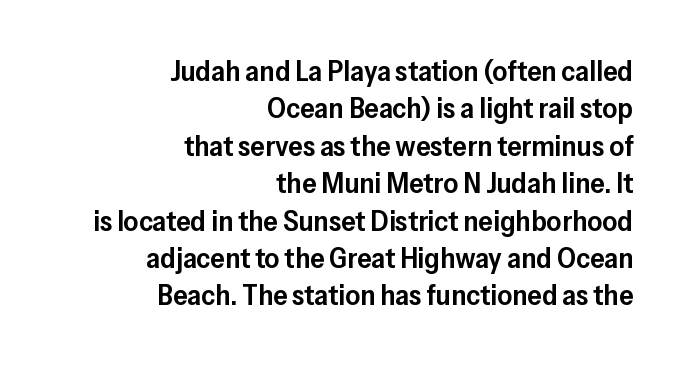
The image shows 29 px semibold sans-serif type, upright; set right-aligned, normal line spacing (1.29x), normal letter spacing, not underlined; low stroke contrast and a medium x-height.
